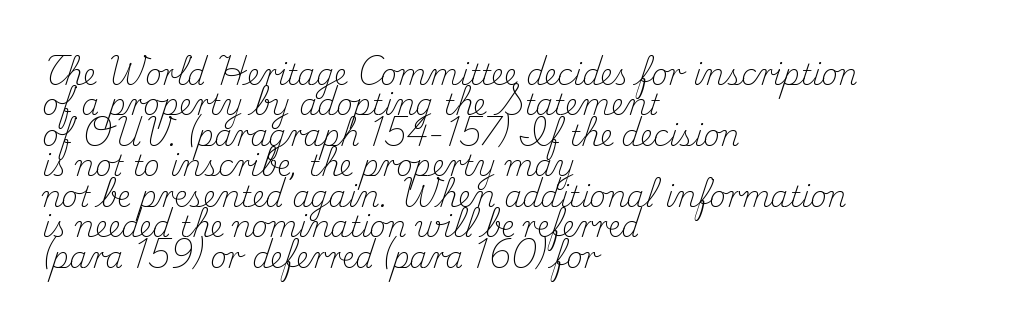
Q: Is the text bold? A: No.
Q: Is the text italic (slanted)? A: Yes.
Q: Is the typeface a serif or a sans-serif typeface? A: Serif.
Q: Is the text underlined? A: No.
Q: How is the paragraph aligned? A: Left-aligned.
Q: Is the spacing between letters normal or unusually wide? A: Normal.
Q: Is the spacing between lines tight, normal or loose? A: Tight.
Q: Width (condensed, normal, or wide)? A: Normal.
Q: Stroke contrast? A: Medium.
Q: x-height? A: Small.
Q: Monospaced? A: No.
